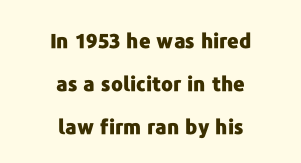
{"italic": "no", "bold": "yes", "underline": "no", "align": "center", "line_spacing": "loose", "line_spacing_ratio": 2.14, "letter_spacing": "normal", "letter_spacing_em": 0.0, "glyph_px": 20}
